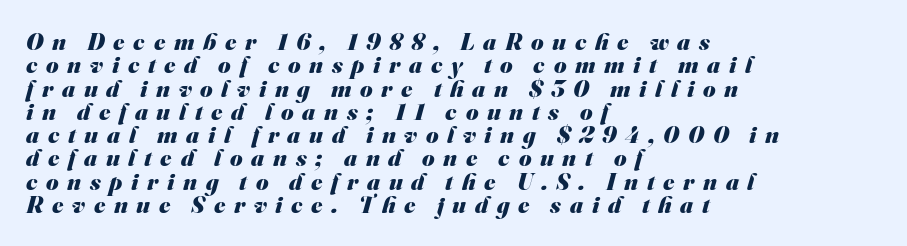
The image shows 24 px bold type; set left-aligned, tight line spacing (0.97x), unusually wide letter spacing (+0.36 em), not underlined.
